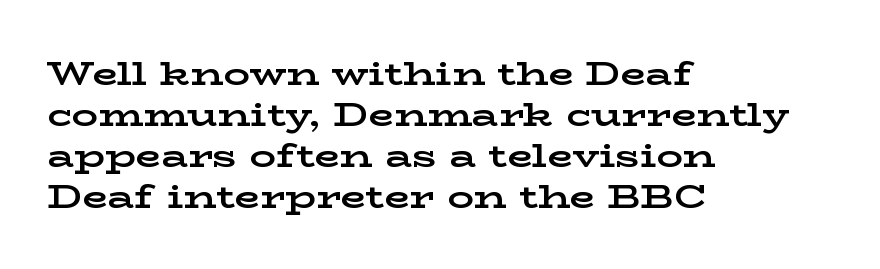
Q: Is the text bold? A: Yes.
Q: Is the text italic (slanted)? A: No, it is upright.
Q: Is the typeface a serif or a sans-serif typeface? A: Serif.
Q: Is the text underlined? A: No.
Q: How is the paragraph aligned? A: Left-aligned.
Q: Is the spacing between letters normal or unusually wide? A: Normal.
Q: Width (condensed, normal, or wide)? A: Wide.
Q: Stroke contrast? A: Low.
Q: x-height? A: Medium.
Q: Monospaced? A: No.
